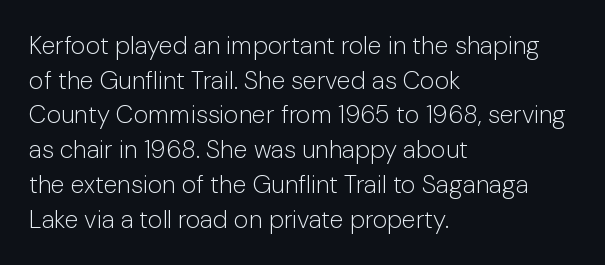
The image shows 25 px text type, upright; set left-aligned, normal line spacing (1.39x), normal letter spacing, not underlined.
